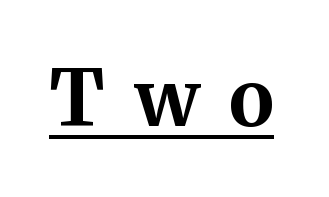
Heavy, bold letterforms. Observe the serifs anchoring each vertical stroke in this sample. Character widths vary here, with narrow letters taking less room than wide ones. No italicization has been applied; the sample stays upright. Spacing between characters has been opened up far beyond the box default. The words here are underlined.
